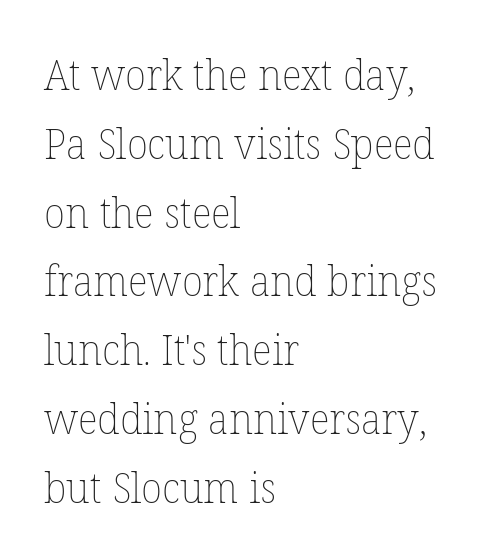
Leading: standard. Lines of text with bare space underneath. Ascenders rise straight up at ninety degrees. A student would call this left alignment; a typographer would say flush left, rag right. The face used here is proportionally spaced, like ordinary book or web type.
